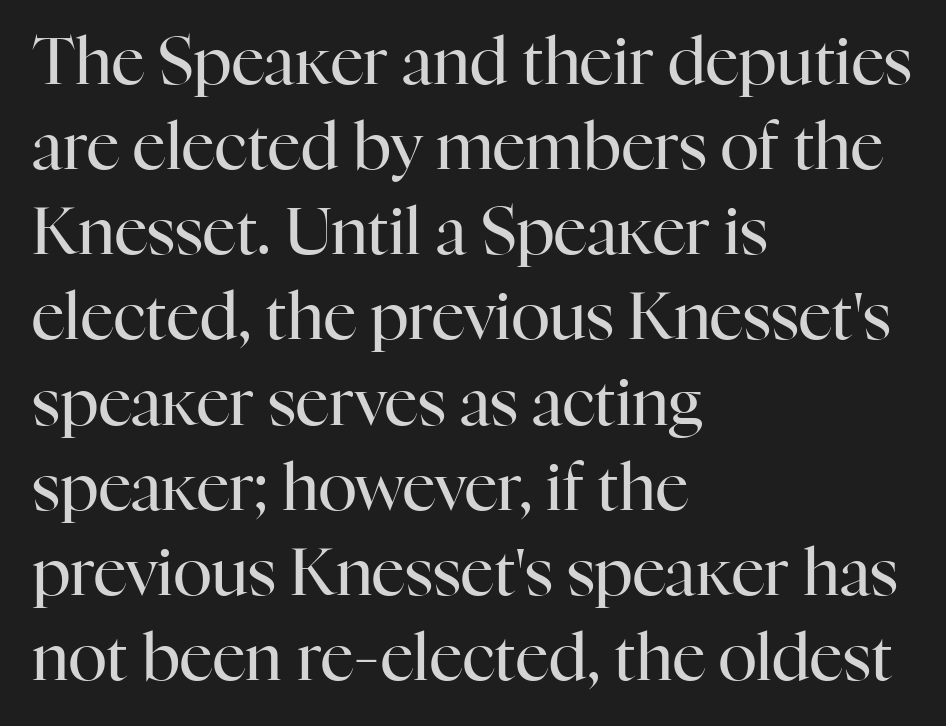
{"serif": "yes", "italic": "no", "bold": "no", "weight": "regular", "width": "normal", "stroke_contrast": "high", "x_height": "medium", "monospaced": "no", "underline": "no", "align": "left", "line_spacing": "normal", "line_spacing_ratio": 1.31, "letter_spacing": "normal", "letter_spacing_em": 0.0, "glyph_px": 65}
